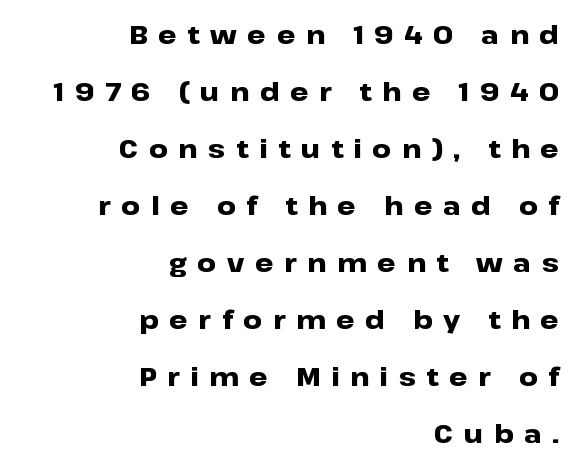
{"italic": "no", "bold": "yes", "underline": "no", "align": "right", "line_spacing": "loose", "line_spacing_ratio": 2.19, "letter_spacing": "wide", "letter_spacing_em": 0.41, "glyph_px": 26}
